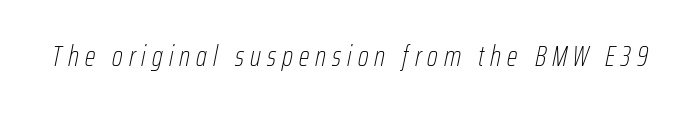
Q: Is the text bold? A: No.
Q: Is the text italic (slanted)? A: Yes, it leans right by about 12 degrees.
Q: Is the text underlined? A: No.
Q: Is the spacing between letters normal or unusually wide? A: Unusually wide.
Q: Width (condensed, normal, or wide)? A: Condensed.
Q: Stroke contrast? A: Low.
Q: x-height? A: Medium.
Q: Monospaced? A: No.
